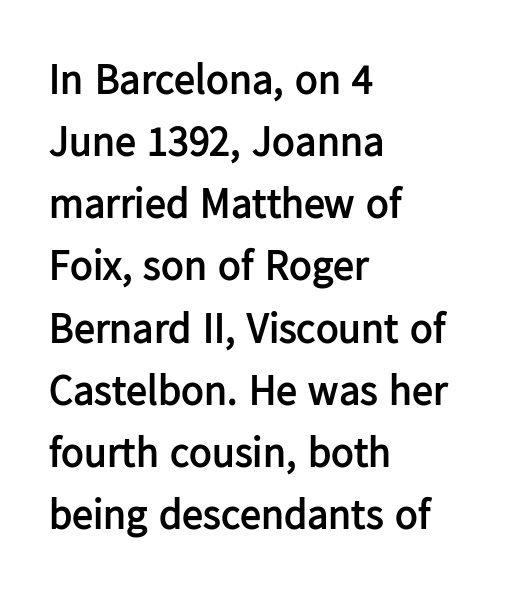
Q: Is the text bold? A: Yes.
Q: Is the text italic (slanted)? A: No, it is upright.
Q: Is the typeface a serif or a sans-serif typeface? A: Sans-serif.
Q: Is the text underlined? A: No.
Q: How is the paragraph aligned? A: Left-aligned.
Q: Is the spacing between letters normal or unusually wide? A: Normal.
Q: Is the spacing between lines tight, normal or loose? A: Normal.
Q: Width (condensed, normal, or wide)? A: Normal.
Q: Stroke contrast? A: Low.
Q: x-height? A: Medium.
Q: Monospaced? A: No.
